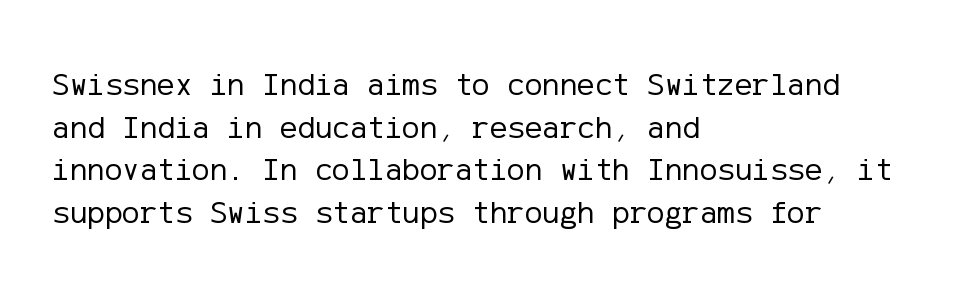
Q: Is the text bold? A: No.
Q: Is the text italic (slanted)? A: No, it is upright.
Q: Is the typeface a serif or a sans-serif typeface? A: Sans-serif.
Q: Is the text underlined? A: No.
Q: How is the paragraph aligned? A: Left-aligned.
Q: Is the spacing between letters normal or unusually wide? A: Normal.
Q: Is the spacing between lines tight, normal or loose? A: Normal.
Q: Width (condensed, normal, or wide)? A: Normal.
Q: Stroke contrast? A: Low.
Q: x-height? A: Medium.
